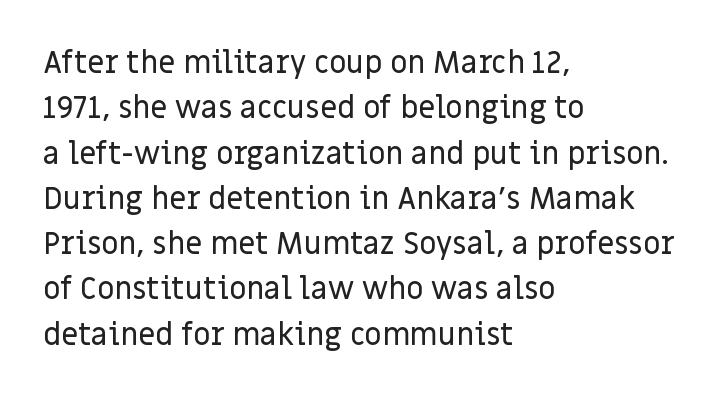
{"serif": "no", "italic": "no", "width": "normal", "stroke_contrast": "low", "x_height": "large", "monospaced": "no", "underline": "no", "align": "left", "line_spacing": "normal", "line_spacing_ratio": 1.51, "letter_spacing": "normal", "letter_spacing_em": 0.0, "glyph_px": 30}
